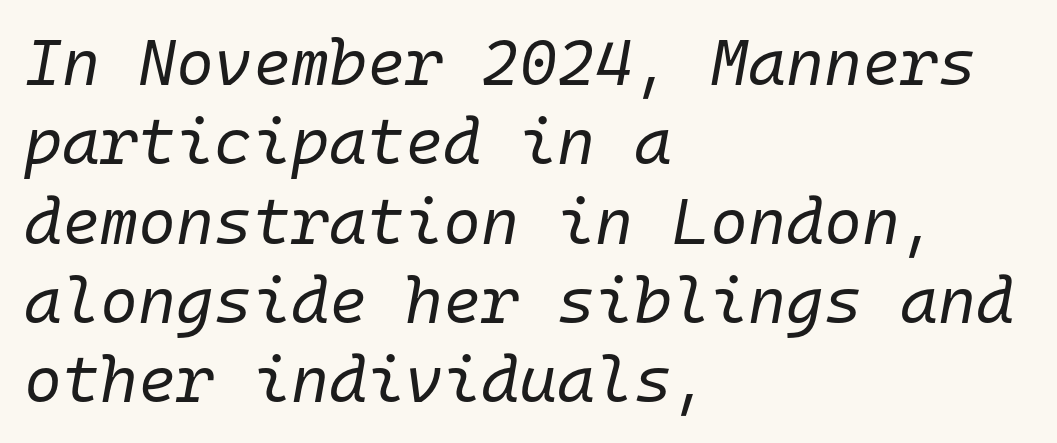
It's the slanting kind of type. If you drew a ruler down the left edge, every line would touch it. Default kerning and tracking; the words read as compact shapes. Think standard paragraph weight, or any step lighter than that. A typesetter would call this monospace, since all characters share one set width. Just letters on the line, the space beneath them empty.
